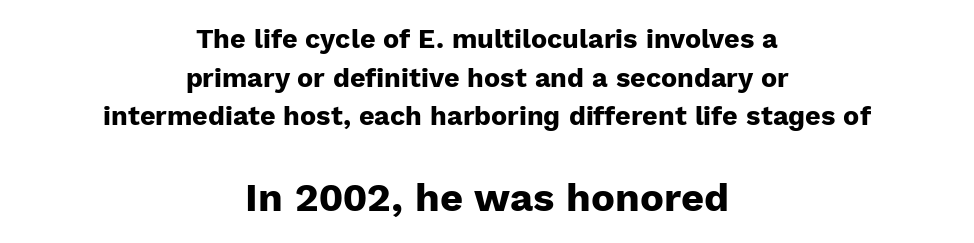
Q: Is the text bold? A: Yes.
Q: Is the text italic (slanted)? A: No, it is upright.
Q: Is the typeface a serif or a sans-serif typeface? A: Sans-serif.
Q: Is the text underlined? A: No.
Q: How is the paragraph aligned? A: Centered.
Q: Is the spacing between letters normal or unusually wide? A: Normal.
Q: Is the spacing between lines tight, normal or loose? A: Normal.
Q: Which block of text is set in a larger size, the first (top) or the second (bottom)? A: The second (bottom) one.
Q: Width (condensed, normal, or wide)? A: Normal.
Q: Stroke contrast? A: Low.
Q: x-height? A: Medium.
Q: Monospaced? A: No.
